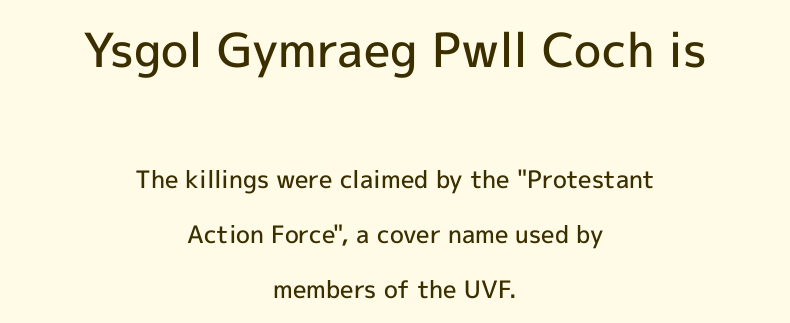
{"serif": "no", "italic": "no", "bold": "semi", "weight": "semibold", "width": "normal", "x_height": "medium", "monospaced": "no", "underline": "no", "align": "center", "line_spacing": "loose", "line_spacing_ratio": 2.3, "letter_spacing": "normal", "letter_spacing_em": 0.0, "larger_block": "first", "size_ratio": 1.96, "glyph_px": 47}
